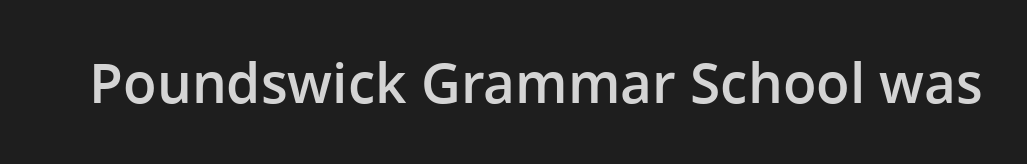
Underlining? Definitely not there. Examine the stroke ends and you'll find no serifs. Characters follow at the spacing the type designer built in. Typographic density is moderately raised because the face is semibold. Ascenders rise straight up at ninety degrees.
